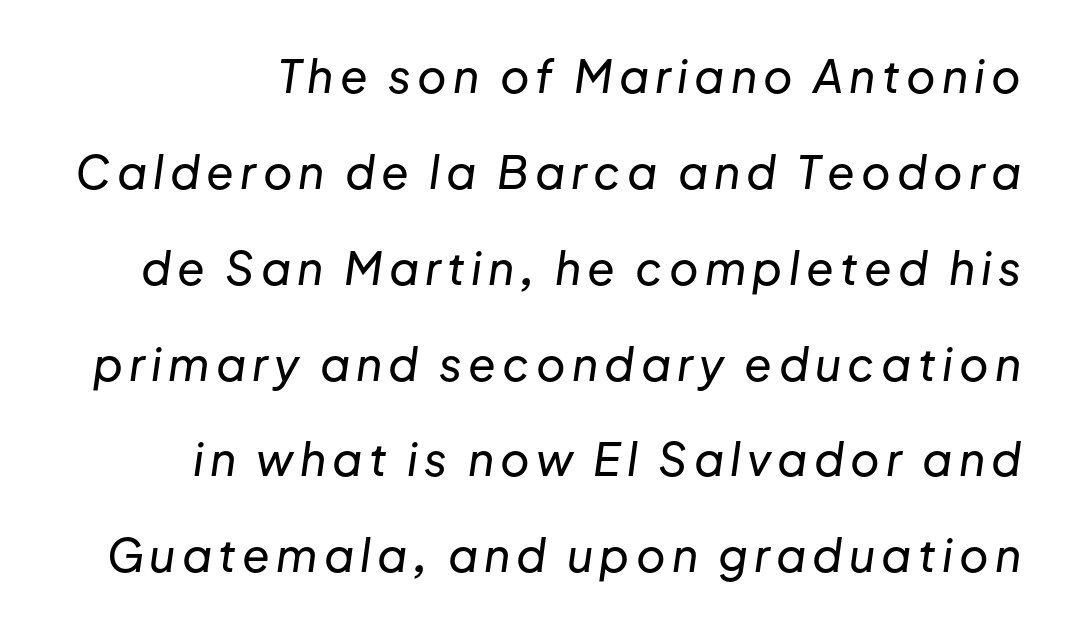
The image shows 45 px text type, italic (leaning right); set right-aligned, loose line spacing (2.13x), not underlined; low stroke contrast and a medium x-height.
